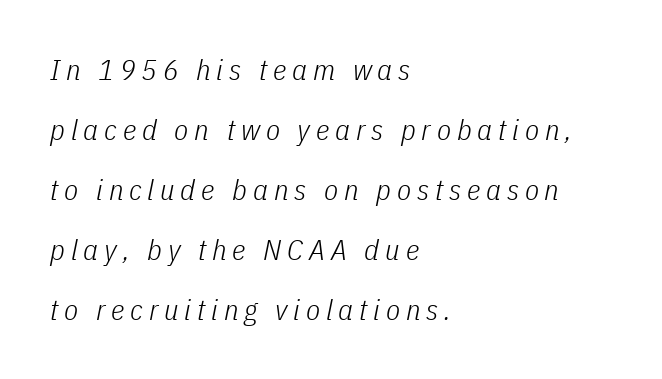
Q: Is the text bold? A: No.
Q: Is the text italic (slanted)? A: Yes, it leans right by about 11 degrees.
Q: Is the text underlined? A: No.
Q: How is the paragraph aligned? A: Left-aligned.
Q: Is the spacing between letters normal or unusually wide? A: Unusually wide.
Q: Is the spacing between lines tight, normal or loose? A: Loose.
Q: Width (condensed, normal, or wide)? A: Condensed.
Q: Stroke contrast? A: Low.
Q: x-height? A: Medium.
Q: Monospaced? A: No.
